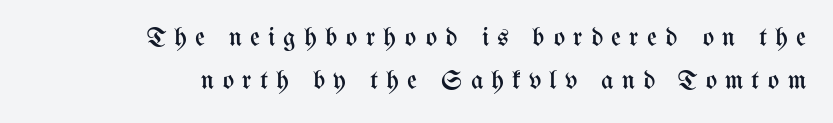
Q: Is the text bold? A: No.
Q: Is the text italic (slanted)? A: No, it is upright.
Q: Is the text underlined? A: No.
Q: How is the paragraph aligned? A: Right-aligned.
Q: Is the spacing between letters normal or unusually wide? A: Unusually wide.
Q: Is the spacing between lines tight, normal or loose? A: Normal.
